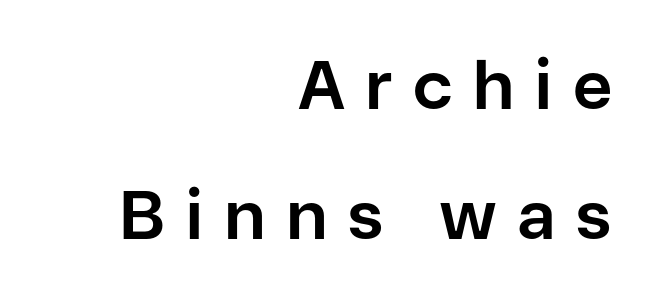
The image shows 68 px bold sans-serif type, upright; set right-aligned, loose line spacing (1.91x), unusually wide letter spacing (+0.29 em), not underlined; low stroke contrast and a medium x-height.
